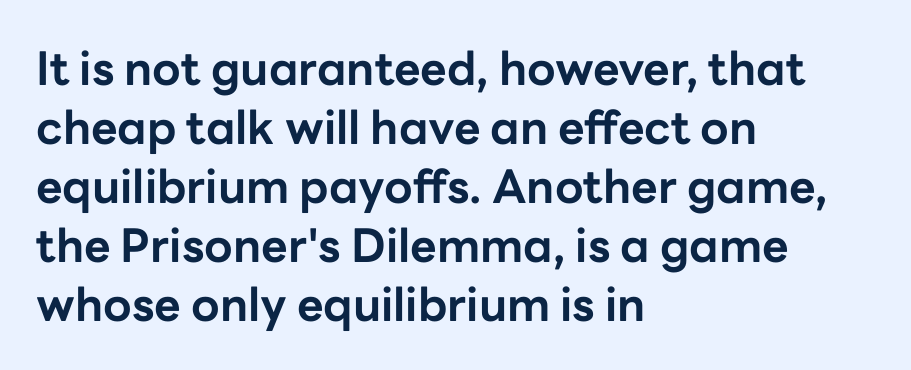
Q: Is the text bold? A: Yes.
Q: Is the text italic (slanted)? A: No, it is upright.
Q: Is the typeface a serif or a sans-serif typeface? A: Sans-serif.
Q: Is the text underlined? A: No.
Q: How is the paragraph aligned? A: Left-aligned.
Q: Is the spacing between letters normal or unusually wide? A: Normal.
Q: Is the spacing between lines tight, normal or loose? A: Normal.
Q: Width (condensed, normal, or wide)? A: Normal.
Q: Stroke contrast? A: Low.
Q: x-height? A: Medium.
Q: Monospaced? A: No.
